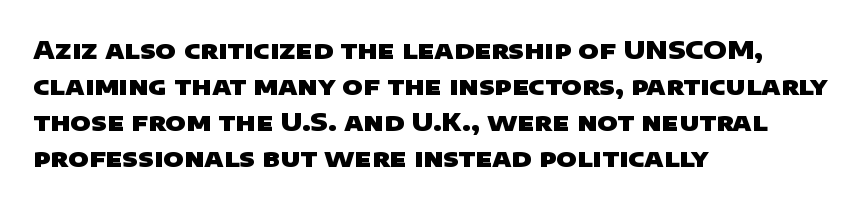
Q: Is the text bold? A: Yes.
Q: Is the text underlined? A: No.
Q: How is the paragraph aligned? A: Left-aligned.
Q: Is the spacing between letters normal or unusually wide? A: Normal.
Q: Is the spacing between lines tight, normal or loose? A: Normal.
